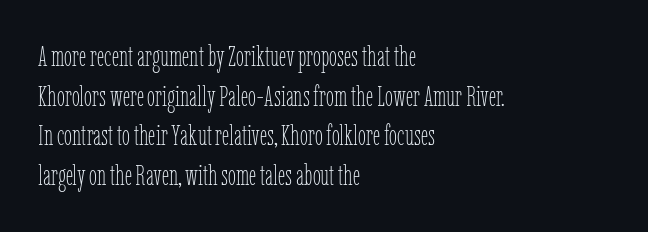
Q: Is the text bold? A: No.
Q: Is the text italic (slanted)? A: No, it is upright.
Q: Is the text underlined? A: No.
Q: How is the paragraph aligned? A: Left-aligned.
Q: Is the spacing between letters normal or unusually wide? A: Normal.
Q: Is the spacing between lines tight, normal or loose? A: Normal.
Q: Width (condensed, normal, or wide)? A: Condensed.
Q: Stroke contrast? A: Low.
Q: x-height? A: Medium.
Q: Monospaced? A: No.
